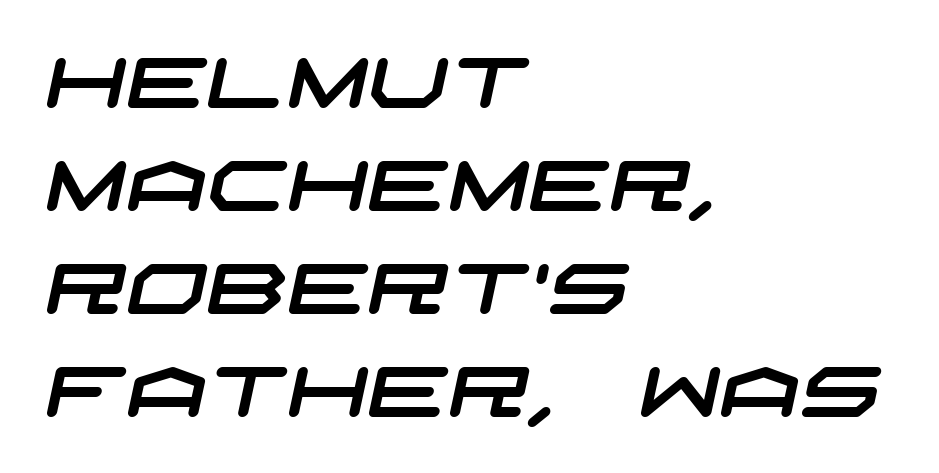
Typographically, this falls in the sans-serif category. Look at the tracking — it's just the regular setting, nothing added. Each line starts at the same left margin while the right side varies. The strip under each line holds only bare page. The space between consecutive lines is moderate.
